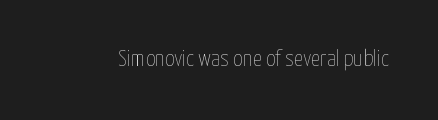
The type is set solid horizontally, with unmodified tracking. Words float on clear page, feet unadorned. A quiet, ordinary-to-light weight characterises the typeface. The type sits square on the baseline with zero lean.
